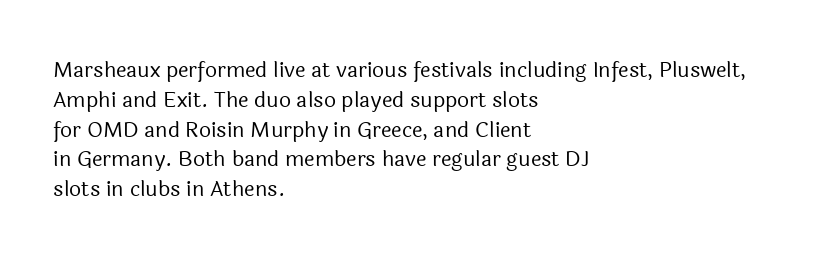
Quick note: interline space is typical. Nothing unusual about the tracking: characters are spaced as the font intends. Unmarked baselines from the first word to the last. No italicization has been applied; the sample stays upright.
